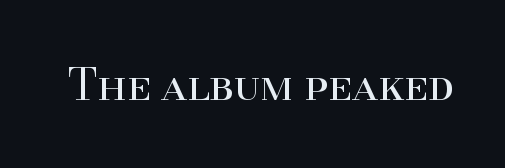
{"serif": "yes", "italic": "no", "bold": "no", "weight": "regular", "width": "normal", "stroke_contrast": "high", "x_height": "small", "monospaced": "no", "underline": "no", "letter_spacing": "normal", "letter_spacing_em": 0.0, "glyph_px": 44}
